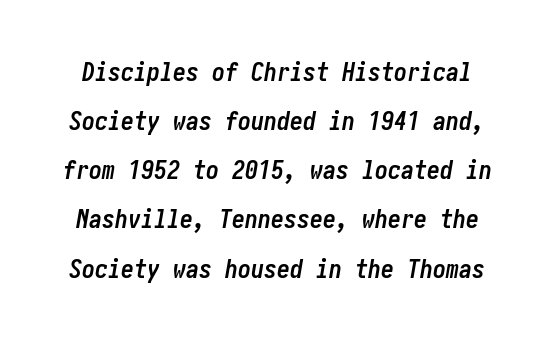
{"italic": "yes", "lean": "right", "slant_degrees": 10, "bold": "yes", "underline": "no", "line_spacing_ratio": 1.89, "letter_spacing": "normal", "letter_spacing_em": 0.0, "glyph_px": 26}
